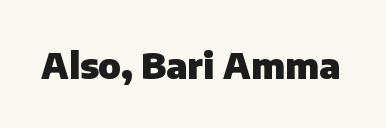
{"serif": "no", "italic": "no", "bold": "yes", "weight": "heavy", "width": "normal", "stroke_contrast": "low", "x_height": "medium", "monospaced": "no", "underline": "no", "letter_spacing": "normal", "letter_spacing_em": 0.0, "glyph_px": 36}
